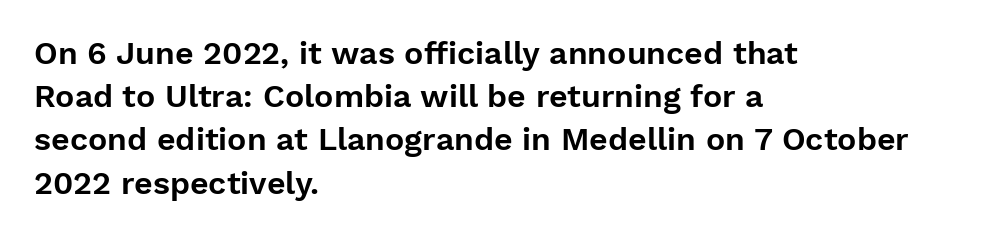
Quick note: underline off. Proportional: the letters do not fall into vertical columns. Leftover space on each line is placed entirely after the last word. These lines are composed in type without serifs.
